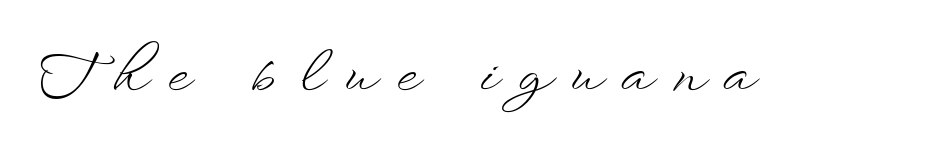
Descenders are the only things crossing below the line. Weight: not bold — regular or lighter. A typesetter would call this heavily tracked-out type. Here the designer chose a conventional face with non-uniform glyph widths.
